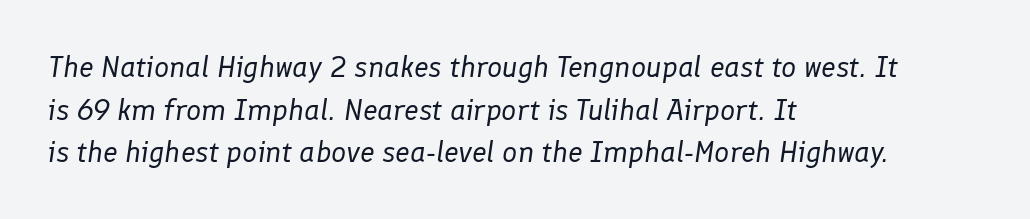
The image shows 30 px regular-weight type, italic (leaning right); set left-aligned, normal line spacing (1.42x), normal letter spacing, not underlined; low stroke contrast and a medium x-height.
